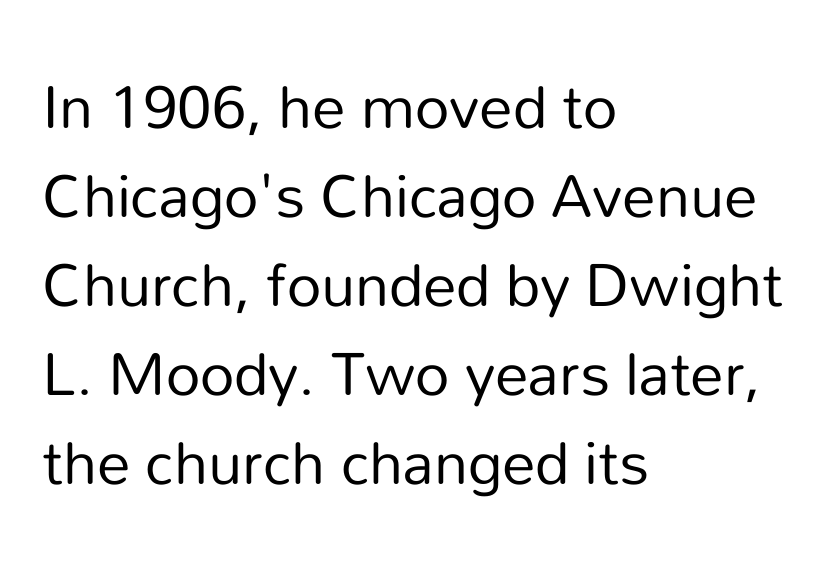
The image shows 67 px regular-weight sans-serif type, upright; set left-aligned, normal line spacing (1.33x), normal letter spacing, not underlined; low stroke contrast and a medium x-height.
